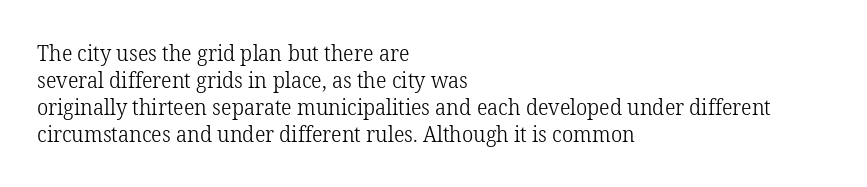
Beneath every word, the page is bare. The lettering holds an erect, upright posture throughout. Caption: face not bold, strokes unweighted. The gaps between neighbouring characters are ordinary and unremarkable.
